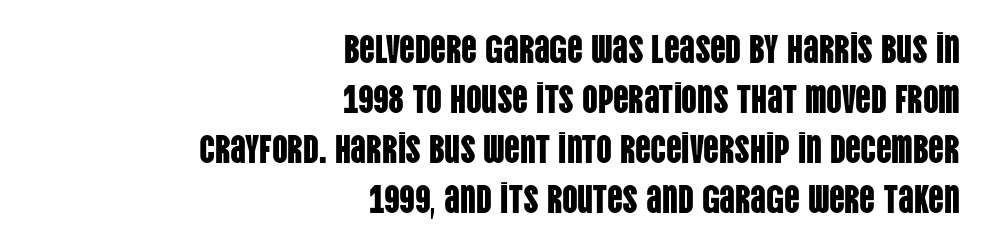
Character widths vary here, with narrow letters taking less room than wide ones. Italic: no, the glyphs are upright roman. You can tell from the bare stems that sans-serif type was used. The typesetter chose a ragged-left arrangement here.
